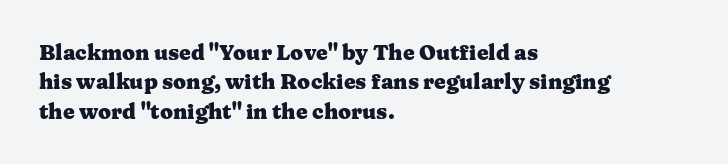
Posture: upright roman. Underlining? Definitely not there. Each line starts at the same left margin while the right side varies. Stroke thickness is high; the sample reads as a true bold. The block of text has a typical density, with ordinary space between rows.
